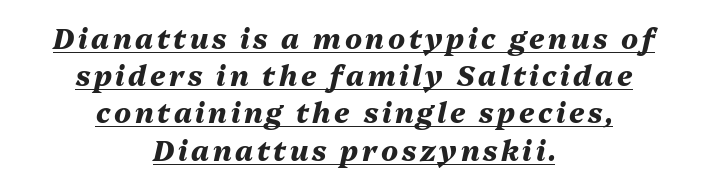
There's an unmistakable incline to the writing here. Heavy-handed strokes throughout: this text is bold. The rendering uses the underline text-decoration. A typesetter would call this proportional, since set widths differ per character. Both edges are ragged and mirror each other, which tells us the setting is centered.
